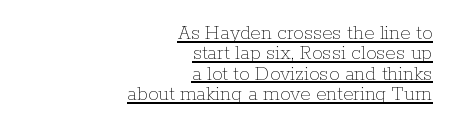
Q: Is the text bold? A: No.
Q: Is the text italic (slanted)? A: No, it is upright.
Q: Is the text underlined? A: Yes.
Q: How is the paragraph aligned? A: Right-aligned.
Q: Is the spacing between letters normal or unusually wide? A: Normal.
Q: Is the spacing between lines tight, normal or loose? A: Tight.
